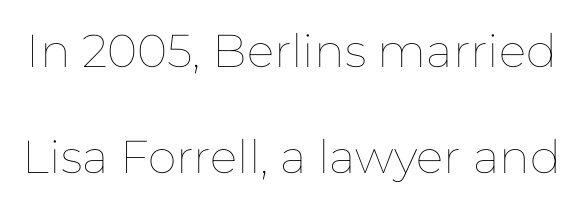
The lettering stays uniformly vertical, giving the passage a roman look. Leading: increased. The face used here is proportionally spaced, like ordinary book or web type. A quiet, ordinary-to-light weight characterises the typeface.
